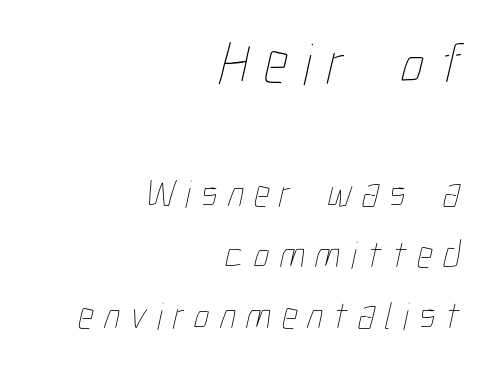
The image shows 59 px thin, condensed type; set right-aligned, normal line spacing (1.57x), unusually wide letter spacing (+0.26 em), not underlined; the first (top) block is 1.51x larger; low stroke contrast and a medium x-height.
